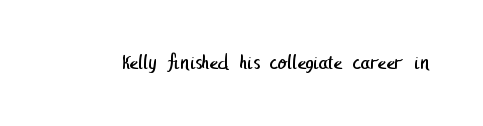
Students, note that the glyphs here touch the page at normal intervals. The typesetting does not lean heavy: it is not bold. Descender tails drop into unmarked territory.
